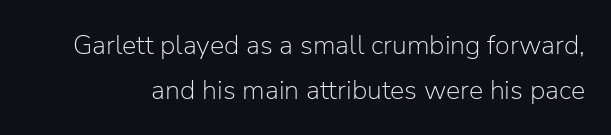
Q: Is the text bold? A: No.
Q: Is the text italic (slanted)? A: No, it is upright.
Q: Is the text underlined? A: No.
Q: Is the spacing between letters normal or unusually wide? A: Normal.
Q: Is the spacing between lines tight, normal or loose? A: Normal.
